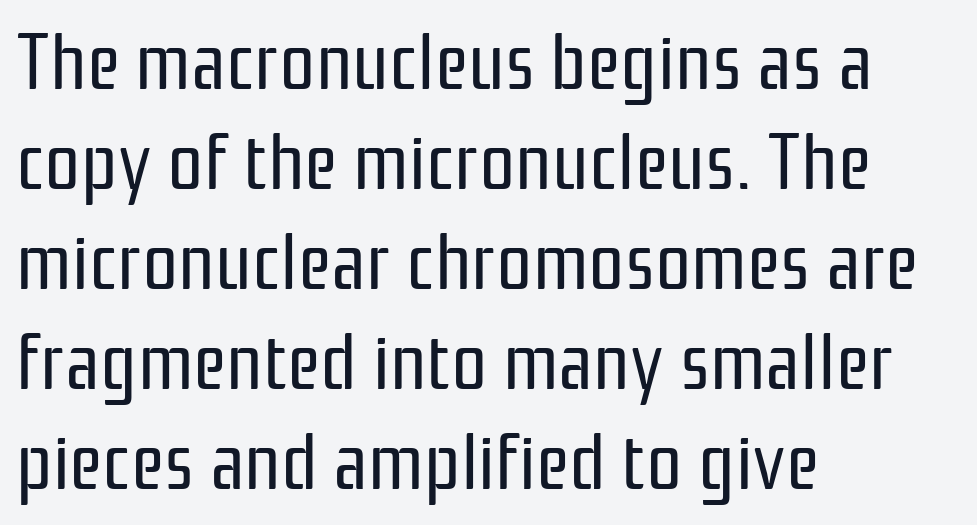
{"serif": "no", "italic": "no", "bold": "no", "weight": "regular", "width": "condensed", "stroke_contrast": "low", "x_height": "medium", "monospaced": "no", "underline": "no", "align": "left", "line_spacing": "normal", "line_spacing_ratio": 1.25, "letter_spacing": "normal", "letter_spacing_em": 0.0, "glyph_px": 80}
